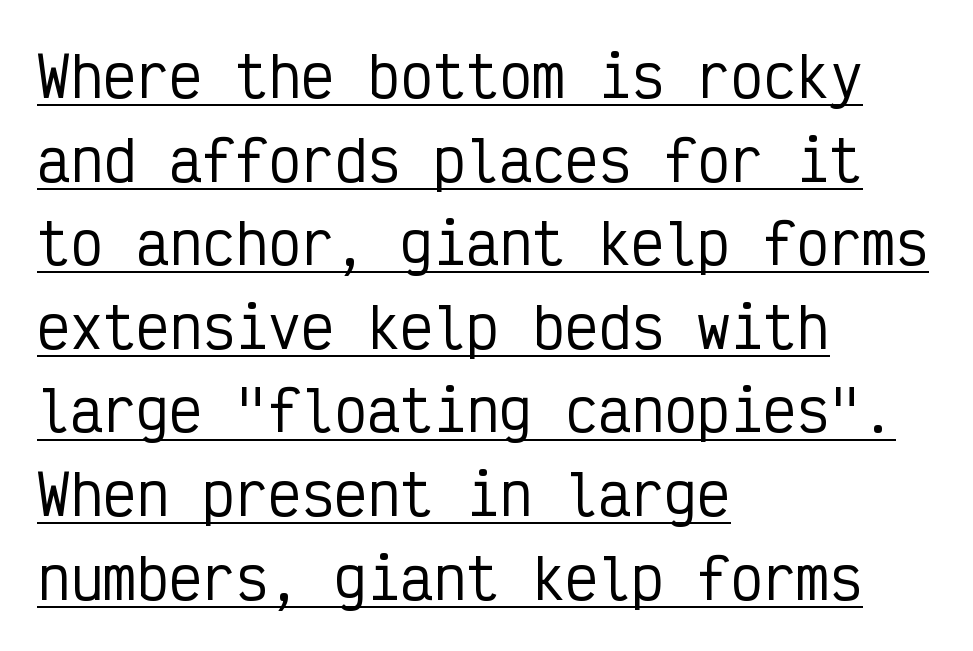
Q: Is the text italic (slanted)? A: No, it is upright.
Q: Is the typeface a serif or a sans-serif typeface? A: Sans-serif.
Q: Is the text underlined? A: Yes.
Q: How is the paragraph aligned? A: Left-aligned.
Q: Is the spacing between letters normal or unusually wide? A: Normal.
Q: Is the spacing between lines tight, normal or loose? A: Normal.
Q: Width (condensed, normal, or wide)? A: Condensed.
Q: Stroke contrast? A: Low.
Q: x-height? A: Medium.
Q: Monospaced? A: Yes.
